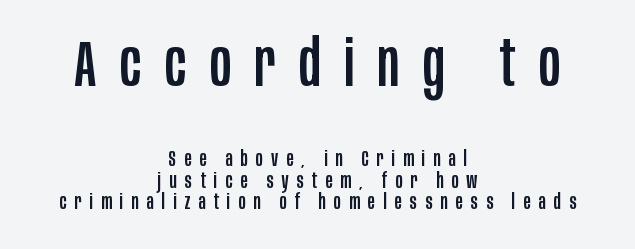
Ascenders rise straight up at ninety degrees. Layout note: lines centered. Type size steps down from the first block to the second. How are the letters spaced? Widely, with obvious added tracking. This rendering features lettering with no underline. Successive baselines arrive quickly, one right under another.
